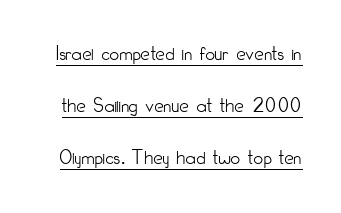
{"italic": "no", "bold": "no", "underline": "yes", "line_spacing": "loose", "line_spacing_ratio": 2.48, "letter_spacing": "normal", "letter_spacing_em": 0.0, "glyph_px": 21}
